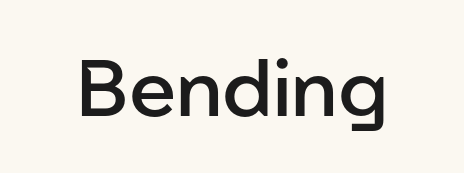
Q: Is the text bold? A: Semi-bold.
Q: Is the text italic (slanted)? A: No, it is upright.
Q: Is the typeface a serif or a sans-serif typeface? A: Sans-serif.
Q: Is the text underlined? A: No.
Q: Is the spacing between letters normal or unusually wide? A: Normal.
Q: Width (condensed, normal, or wide)? A: Normal.
Q: Stroke contrast? A: Low.
Q: x-height? A: Medium.
Q: Monospaced? A: No.
